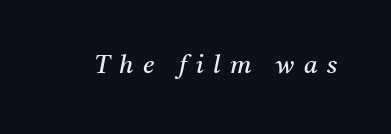
Q: Is the text bold? A: No.
Q: Is the text italic (slanted)? A: Yes, it leans right by about 11 degrees.
Q: Is the text underlined? A: No.
Q: Is the spacing between letters normal or unusually wide? A: Unusually wide.
